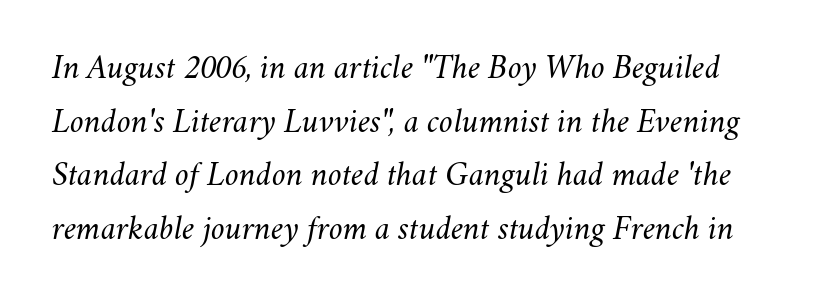
The image shows 35 px light type, italic (leaning right); set normal line spacing (1.53x), normal letter spacing, not underlined; medium stroke contrast and a small x-height.
